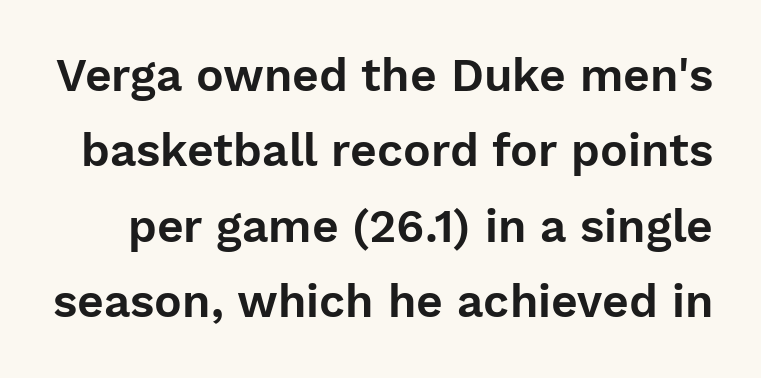
Q: Is the text italic (slanted)? A: No, it is upright.
Q: Is the typeface a serif or a sans-serif typeface? A: Sans-serif.
Q: Is the text underlined? A: No.
Q: Is the spacing between letters normal or unusually wide? A: Normal.
Q: Is the spacing between lines tight, normal or loose? A: Normal.
Q: Width (condensed, normal, or wide)? A: Normal.
Q: Stroke contrast? A: Low.
Q: x-height? A: Medium.
Q: Monospaced? A: No.
